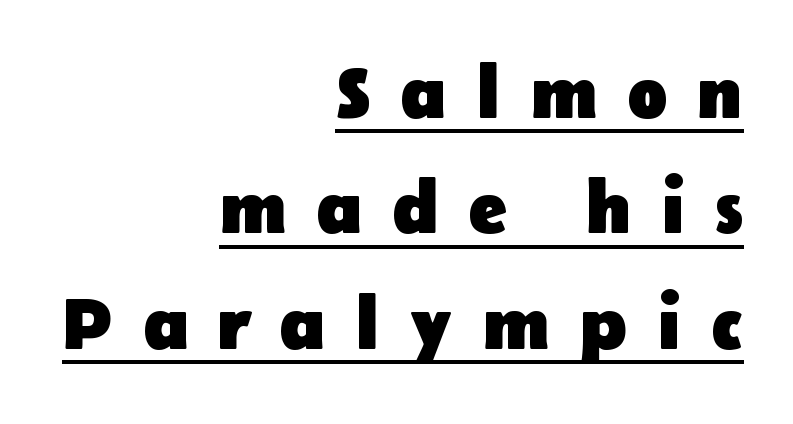
The leading is moderate, giving the passage an even texture. What decoration does the sample have? An underline. The type sits square on the baseline with zero lean. In terms of weight, the rendering is a true, heavy bold. If you drew a ruler down the right edge, every line would touch it.
